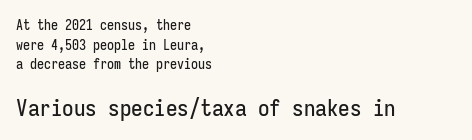
Q: Is the text italic (slanted)? A: No, it is upright.
Q: Is the text underlined? A: No.
Q: How is the paragraph aligned? A: Left-aligned.
Q: Is the spacing between letters normal or unusually wide? A: Normal.
Q: Is the spacing between lines tight, normal or loose? A: Normal.
Q: Which block of text is set in a larger size, the first (top) or the second (bottom)? A: The second (bottom) one.
